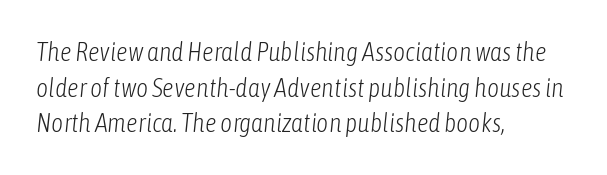
The image shows 26 px text type, italic (leaning right); set left-aligned, normal line spacing (1.37x), normal letter spacing, not underlined.
